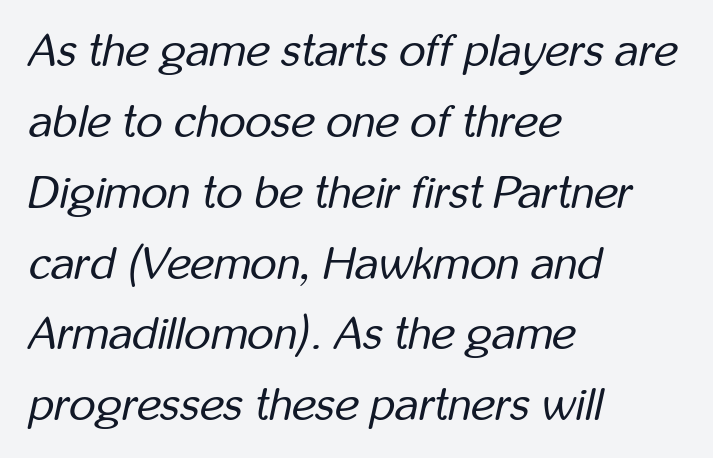
Q: Is the text bold? A: No.
Q: Is the text italic (slanted)? A: Yes, it leans right by about 12 degrees.
Q: Is the text underlined? A: No.
Q: How is the paragraph aligned? A: Left-aligned.
Q: Is the spacing between letters normal or unusually wide? A: Normal.
Q: Is the spacing between lines tight, normal or loose? A: Normal.
Q: Width (condensed, normal, or wide)? A: Condensed.
Q: Stroke contrast? A: Low.
Q: x-height? A: Medium.
Q: Monospaced? A: No.
